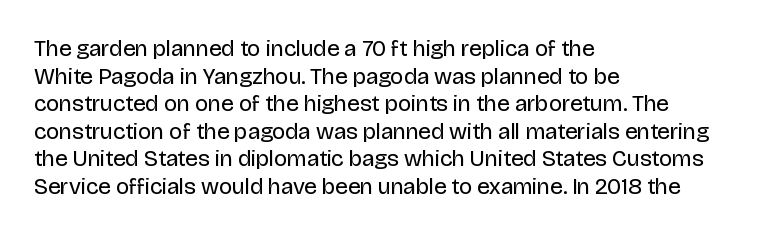
Unlike italic type, these characters show no tilt at all. The string is rendered with underlining switched off. The lines are quadded left. Tracking here is standard; glyphs follow each other at the usual distance. The letters look calm and open, with moderate or lighter stems.
